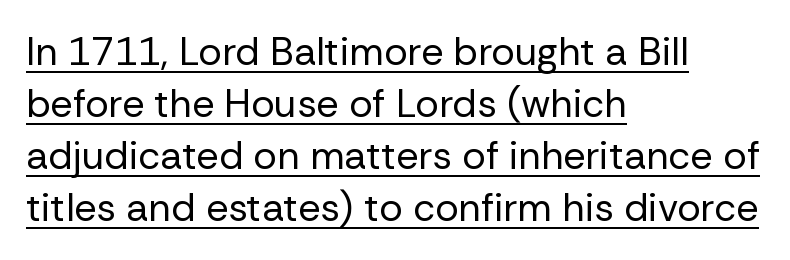
In terms of leading, this rendering sits right in the middle. You can tell from the bare stems that sans-serif type was used. Unlike italic type, these characters show no tilt at all. Think of a printed novel: that variable character pitch is what you see here. Standard letterfit; no display-style spreading of the glyphs. Underlined type.
